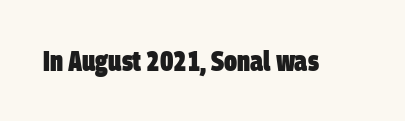
Plenty of ink on the page — the face is bold. No extra tracking has been applied to these lines. Decoration check: the copy has no underline. Are there feet on the stems? There aren't — it's a sans. Is this a fixed-width face? No — the glyphs have proportional, varying widths.
